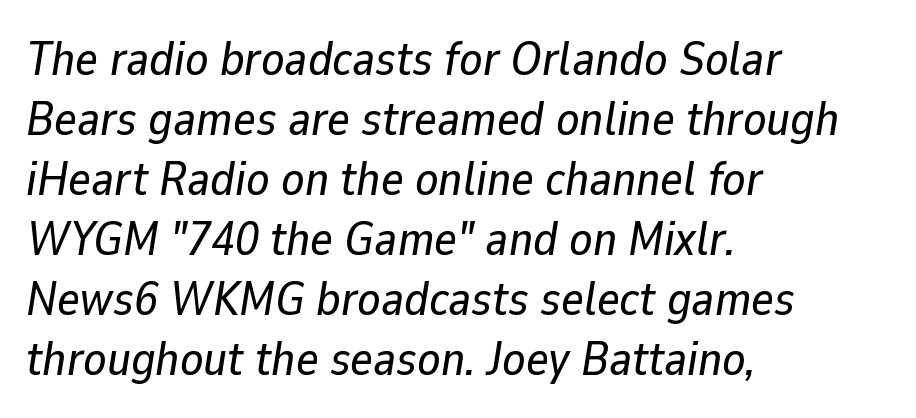
Q: Is the text italic (slanted)? A: Yes, it leans right by about 9 degrees.
Q: Is the text underlined? A: No.
Q: How is the paragraph aligned? A: Left-aligned.
Q: Is the spacing between letters normal or unusually wide? A: Normal.
Q: Is the spacing between lines tight, normal or loose? A: Normal.
Q: Width (condensed, normal, or wide)? A: Normal.
Q: Stroke contrast? A: Low.
Q: x-height? A: Medium.
Q: Monospaced? A: No.
